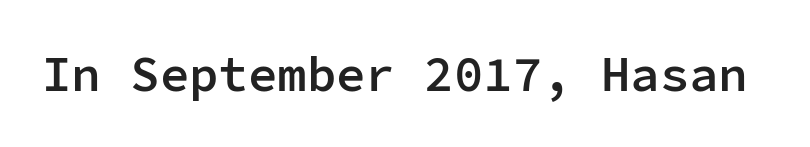
Q: Is the text bold? A: Semi-bold.
Q: Is the text italic (slanted)? A: No, it is upright.
Q: Is the typeface a serif or a sans-serif typeface? A: Sans-serif.
Q: Is the text underlined? A: No.
Q: Is the spacing between letters normal or unusually wide? A: Normal.
Q: Width (condensed, normal, or wide)? A: Normal.
Q: Stroke contrast? A: Low.
Q: x-height? A: Medium.
Q: Monospaced? A: Yes.
